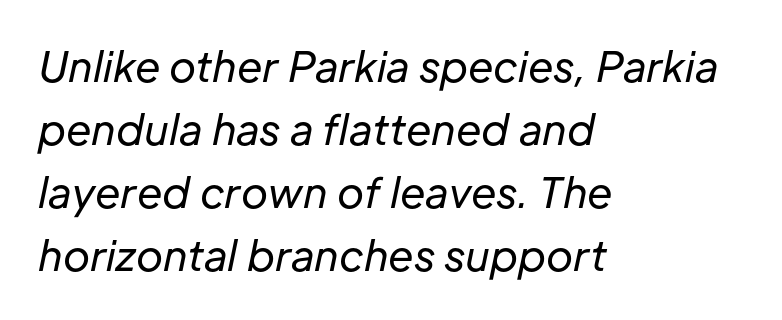
The typography opts for an oblique posture over an upright one. Here the designer chose a conventional face with non-uniform glyph widths. Underline: absent. Short and long lines alike share a common starting point at left. Words appear dense and cohesive because spacing is normal. The weight would be labelled regular, book, light, or lighter still.
